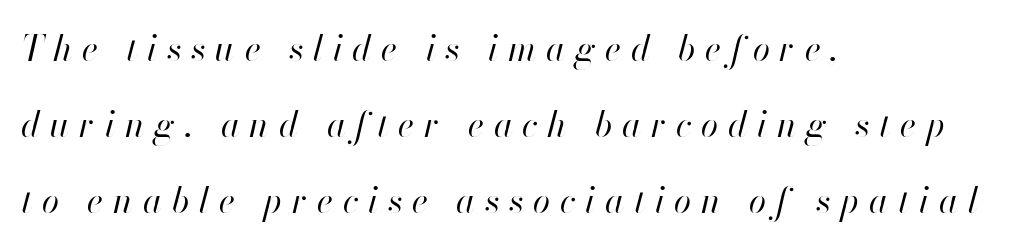
The image shows 35 px regular-weight type, italic (leaning right); set left-aligned, loose line spacing (2.17x), unusually wide letter spacing (+0.28 em), not underlined; high stroke contrast and a small x-height.
